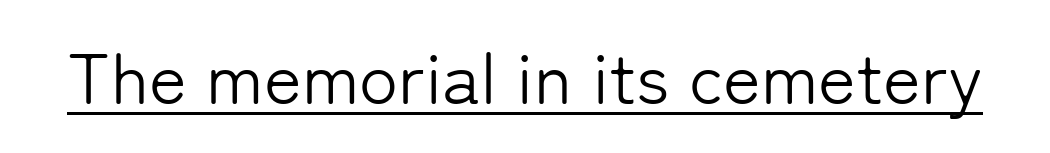
Notice how the stems are strictly vertical — no italics here. Each letter keeps its own natural width here, so spacing adapts to shape. Weight class: somewhere from thin through regular. Typographically, this falls in the sans-serif category. Does extra space separate the letters? No, they use regular spacing. A baseline rule has been typeset under these characters.
